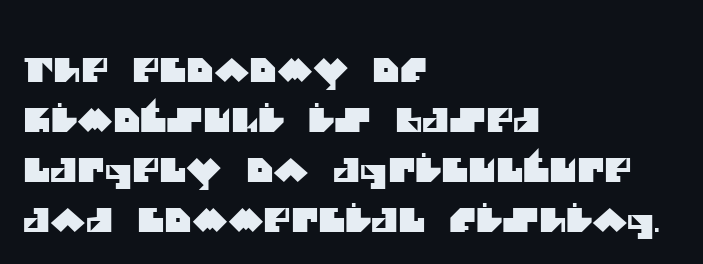
Q: Is the typeface a serif or a sans-serif typeface? A: Sans-serif.
Q: Is the text underlined? A: No.
Q: How is the paragraph aligned? A: Left-aligned.
Q: Is the spacing between letters normal or unusually wide? A: Normal.
Q: Is the spacing between lines tight, normal or loose? A: Normal.
Q: Width (condensed, normal, or wide)? A: Normal.
Q: Stroke contrast? A: Medium.
Q: x-height? A: Large.
Q: Monospaced? A: No.
